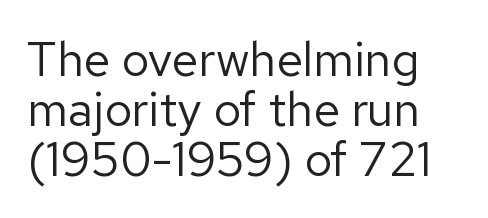
Q: Is the text bold? A: No.
Q: Is the text italic (slanted)? A: No, it is upright.
Q: Is the typeface a serif or a sans-serif typeface? A: Sans-serif.
Q: Is the text underlined? A: No.
Q: Is the spacing between letters normal or unusually wide? A: Normal.
Q: Is the spacing between lines tight, normal or loose? A: Tight.
Q: Width (condensed, normal, or wide)? A: Normal.
Q: Stroke contrast? A: Low.
Q: x-height? A: Medium.
Q: Monospaced? A: No.
